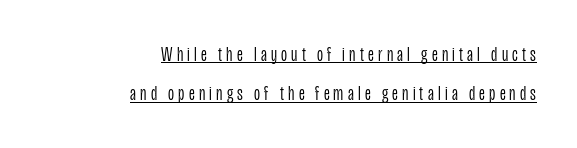
Caption: expanded tracking, letters set apart. Typeset ragged left — the right edge is the straight one. Notice how a bar underscores the lettering throughout. The characters are drawn with everyday or finer stroke widths.
